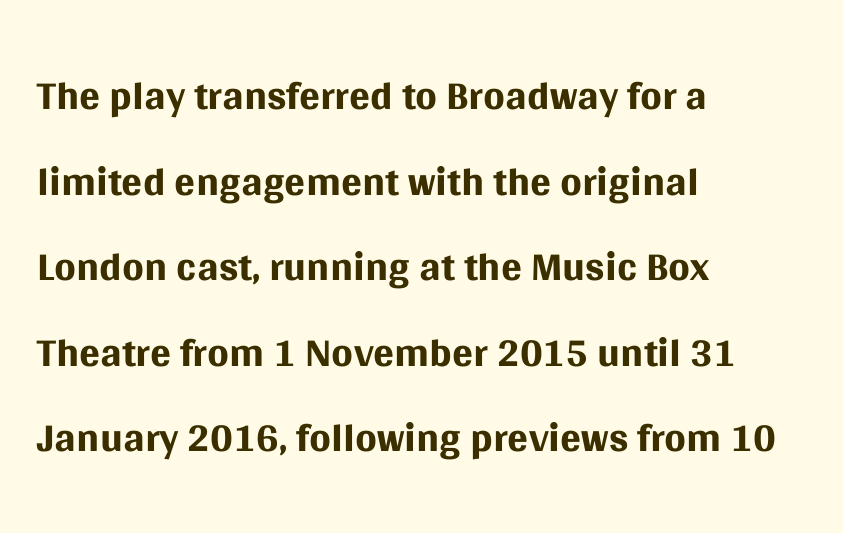
Q: Is the text bold? A: No.
Q: Is the text italic (slanted)? A: No, it is upright.
Q: Is the typeface a serif or a sans-serif typeface? A: Sans-serif.
Q: Is the text underlined? A: No.
Q: How is the paragraph aligned? A: Left-aligned.
Q: Is the spacing between letters normal or unusually wide? A: Normal.
Q: Is the spacing between lines tight, normal or loose? A: Normal.
Q: Width (condensed, normal, or wide)? A: Normal.
Q: Stroke contrast? A: Medium.
Q: x-height? A: Large.
Q: Monospaced? A: No.
